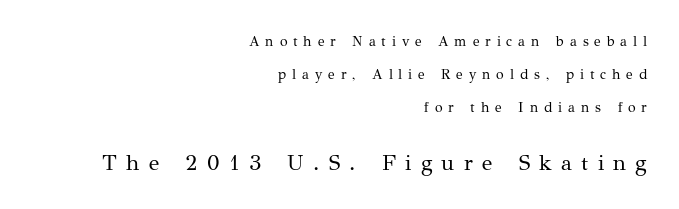
The image shows 22 px text type, upright; set right-aligned, loose line spacing (2.36x), unusually wide letter spacing (+0.42 em), not underlined; the second (bottom) block is 1.57x larger.
